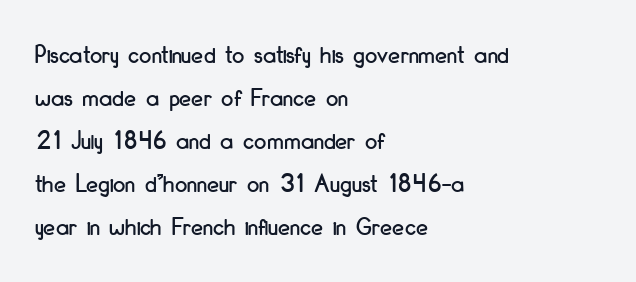
Notice how descenders clear the ascenders below comfortably — that's standard leading. Rendered with straight, roman letterforms. These lines keep a tight, regular rhythm from letter to letter. Only glyphs here, with clear space below each row. Line beginnings align vertically; line endings do not.
